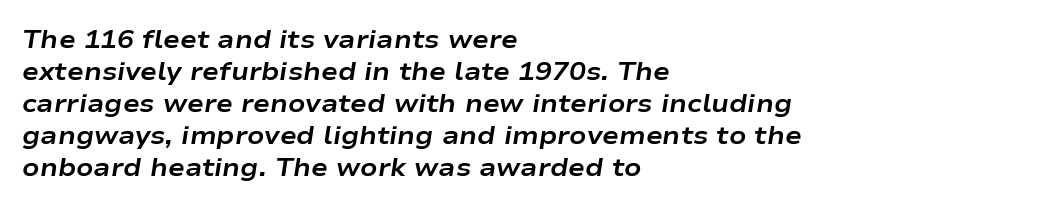
Q: Is the text bold? A: Yes.
Q: Is the text italic (slanted)? A: Yes, it leans right by about 9 degrees.
Q: Is the text underlined? A: No.
Q: How is the paragraph aligned? A: Left-aligned.
Q: Is the spacing between letters normal or unusually wide? A: Normal.
Q: Is the spacing between lines tight, normal or loose? A: Normal.
